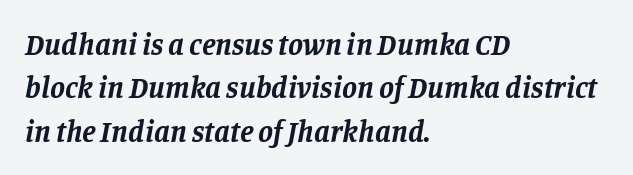
The image shows 30 px bold serif type, italic (leaning right); set left-aligned, normal line spacing (1.45x), normal letter spacing, not underlined; low stroke contrast and a large x-height.
